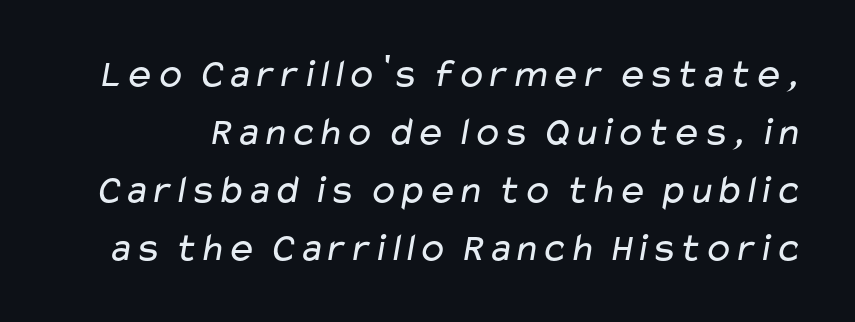
Q: Is the text bold? A: No.
Q: Is the typeface a serif or a sans-serif typeface? A: Sans-serif.
Q: Is the text underlined? A: No.
Q: Is the spacing between letters normal or unusually wide? A: Normal.
Q: Is the spacing between lines tight, normal or loose? A: Normal.
Q: Width (condensed, normal, or wide)? A: Wide.
Q: Stroke contrast? A: Low.
Q: x-height? A: Medium.
Q: Monospaced? A: No.
